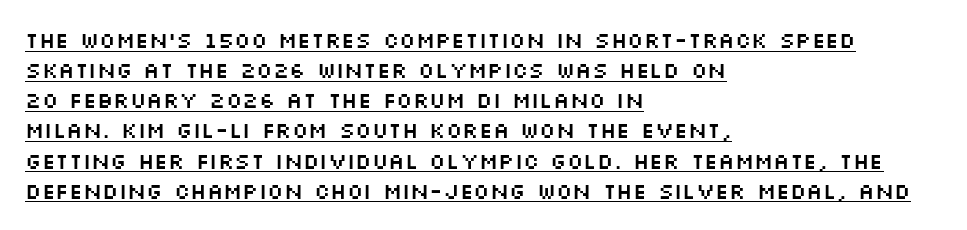
Characters follow at the spacing the type designer built in. The ragged edge is on the right, which tells us the setting is flush left. A baseline rule has been typeset under these characters. Vertical strokes here are truly vertical. The block of text has a typical density, with ordinary space between rows.
